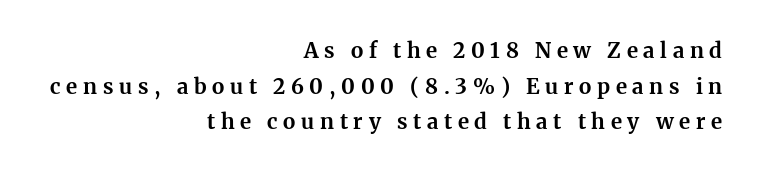
{"italic": "no", "bold": "yes", "underline": "no", "align": "right", "line_spacing": "normal", "line_spacing_ratio": 1.7, "letter_spacing": "wide", "letter_spacing_em": 0.27, "glyph_px": 21}
